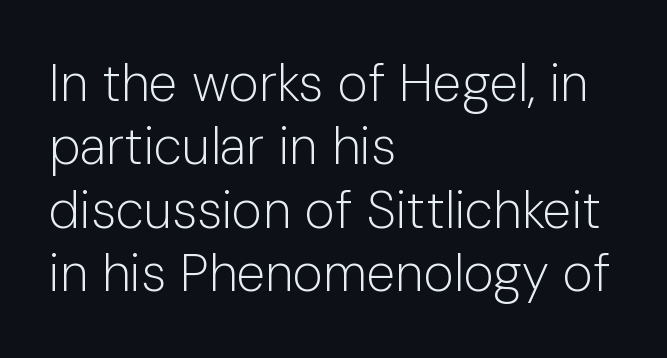
Q: Is the text bold? A: No.
Q: Is the text italic (slanted)? A: No, it is upright.
Q: Is the typeface a serif or a sans-serif typeface? A: Sans-serif.
Q: Is the text underlined? A: No.
Q: How is the paragraph aligned? A: Left-aligned.
Q: Is the spacing between letters normal or unusually wide? A: Normal.
Q: Width (condensed, normal, or wide)? A: Normal.
Q: Stroke contrast? A: Low.
Q: x-height? A: Medium.
Q: Monospaced? A: No.
